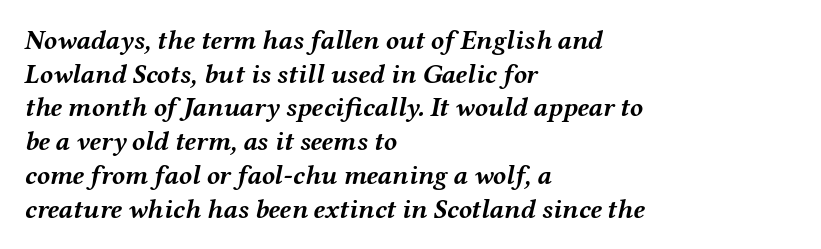
The image shows 27 px bold type, italic (leaning right); set left-aligned, normal line spacing (1.25x), normal letter spacing, not underlined.
